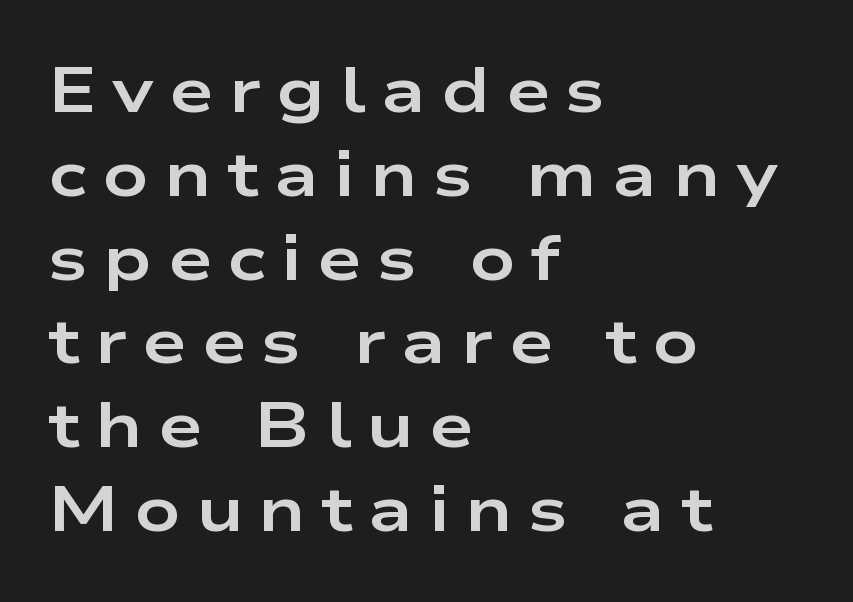
Q: Is the text bold? A: Yes.
Q: Is the text italic (slanted)? A: No, it is upright.
Q: Is the typeface a serif or a sans-serif typeface? A: Sans-serif.
Q: Is the text underlined? A: No.
Q: How is the paragraph aligned? A: Left-aligned.
Q: Is the spacing between letters normal or unusually wide? A: Unusually wide.
Q: Is the spacing between lines tight, normal or loose? A: Normal.
Q: Width (condensed, normal, or wide)? A: Wide.
Q: Stroke contrast? A: Low.
Q: x-height? A: Medium.
Q: Monospaced? A: No.
